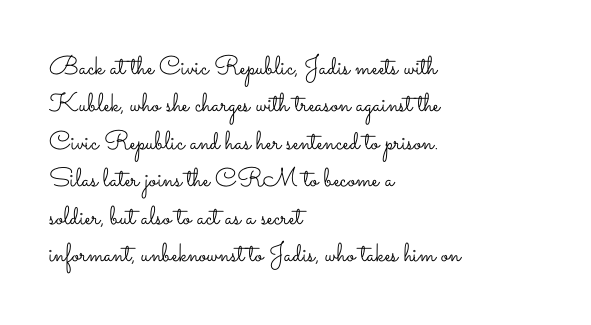
{"bold": "no", "underline": "no", "align": "left", "line_spacing": "normal", "line_spacing_ratio": 1.44, "letter_spacing": "normal", "letter_spacing_em": 0.0, "glyph_px": 26}
